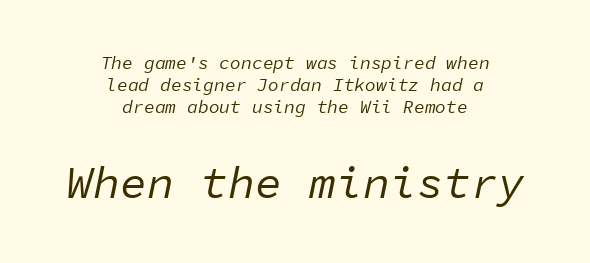
{"italic": "yes", "lean": "right", "slant_degrees": 11, "bold": "no", "weight": "regular", "width": "normal", "stroke_contrast": "low", "x_height": "medium", "monospaced": "yes", "underline": "no", "align": "center", "line_spacing_ratio": 1.23, "letter_spacing": "normal", "letter_spacing_em": 0.0, "larger_block": "second", "size_ratio": 2.5, "glyph_px": 45}
